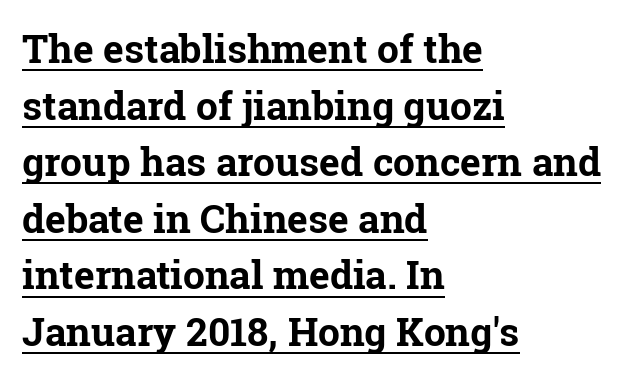
Q: Is the text bold? A: Yes.
Q: Is the text italic (slanted)? A: No, it is upright.
Q: Is the typeface a serif or a sans-serif typeface? A: Serif.
Q: Is the text underlined? A: Yes.
Q: How is the paragraph aligned? A: Left-aligned.
Q: Is the spacing between letters normal or unusually wide? A: Normal.
Q: Is the spacing between lines tight, normal or loose? A: Normal.
Q: Width (condensed, normal, or wide)? A: Normal.
Q: Stroke contrast? A: Low.
Q: x-height? A: Medium.
Q: Monospaced? A: No.
